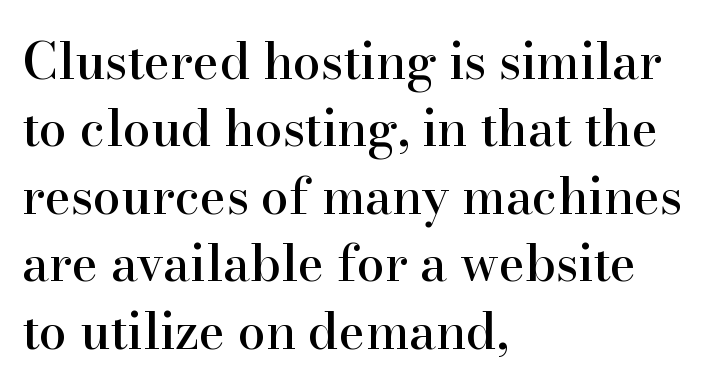
Each new line begins a customary step beneath the previous one. Each row of text sits above clean, open space. The letters stand straight up with perfectly vertical stems. Leftover space on each line is placed entirely after the last word.
